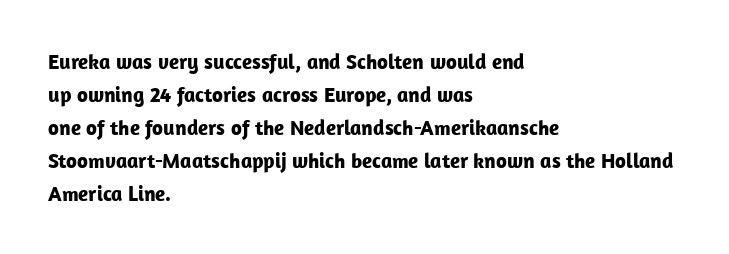
The sample has been set heavy, in full bold. Any mark beneath the type? The region is blank. The ragged edge is on the right, which tells us the setting is flush left. This sample uses plain, unmodified letter spacing. Posture: vertical. Does the leading feel generous? No, just average.
